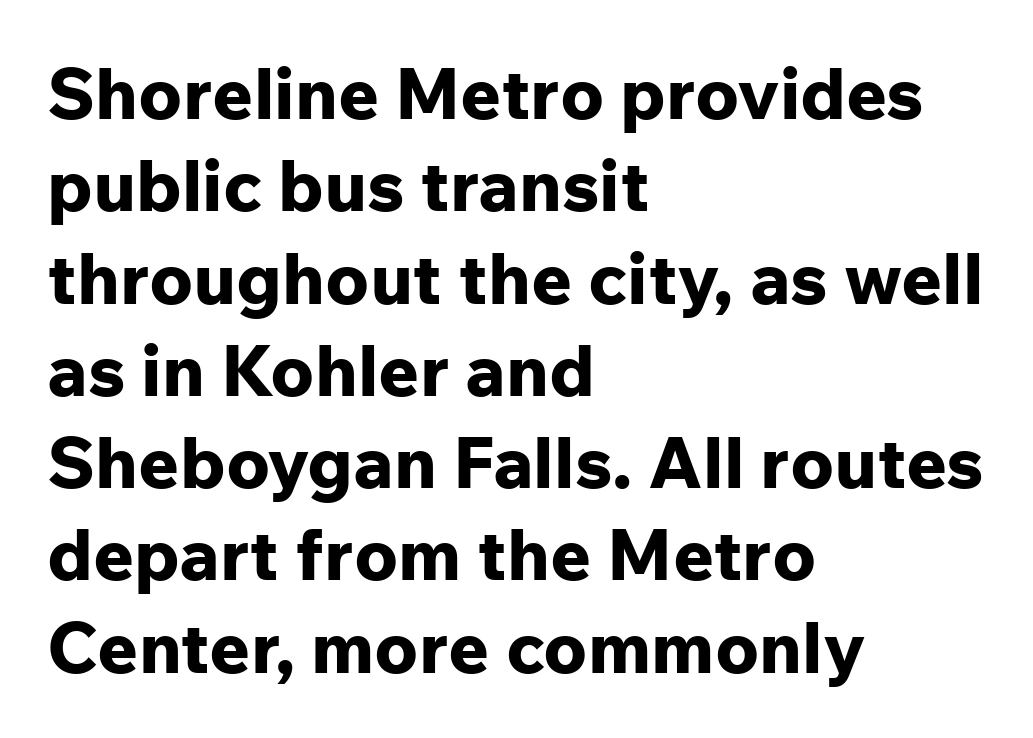
The strokes are fattened all the way to bold. Is this a fixed-width face? No — the glyphs have proportional, varying widths. Italic: no, the glyphs are upright roman. In CSS terms this would be text-align: left. These lines sit exactly where default settings would place them.
